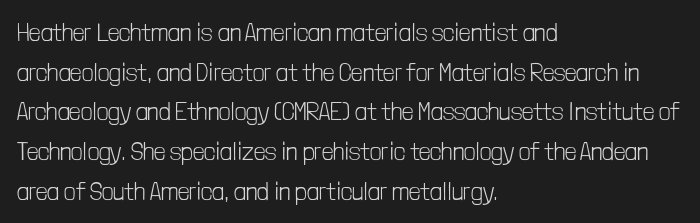
No italicization has been applied; the sample stays upright. Which margin do the lines hug? The left one — the right edge is uneven. Interline gaps are of average width in this sample. Descender tails drop into unmarked territory.
